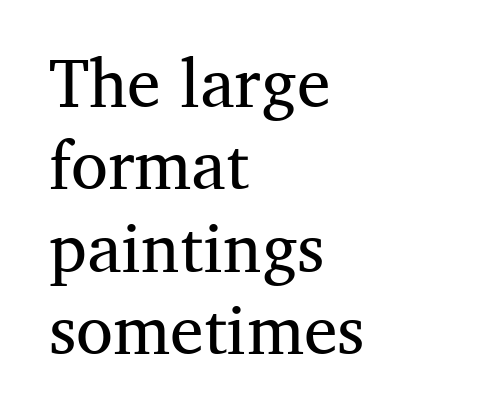
This sample has the flowing, uneven cadence of proportional lettering. The passage shown has conventional tracking throughout. Stroke mass is kept to a normal reading level or below. Underline: absent.
